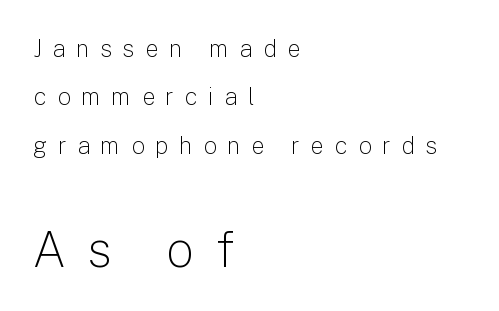
Q: Is the text bold? A: No.
Q: Is the text italic (slanted)? A: No, it is upright.
Q: Is the typeface a serif or a sans-serif typeface? A: Sans-serif.
Q: Is the text underlined? A: No.
Q: How is the paragraph aligned? A: Left-aligned.
Q: Is the spacing between letters normal or unusually wide? A: Unusually wide.
Q: Is the spacing between lines tight, normal or loose? A: Loose.
Q: Which block of text is set in a larger size, the first (top) or the second (bottom)? A: The second (bottom) one.
Q: Width (condensed, normal, or wide)? A: Normal.
Q: Stroke contrast? A: Low.
Q: x-height? A: Medium.
Q: Monospaced? A: No.
